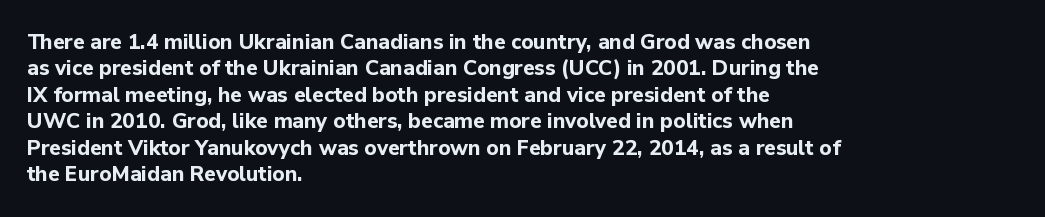
The image shows 21 px bold type, upright; set left-aligned, normal line spacing (1.26x), normal letter spacing, not underlined.
